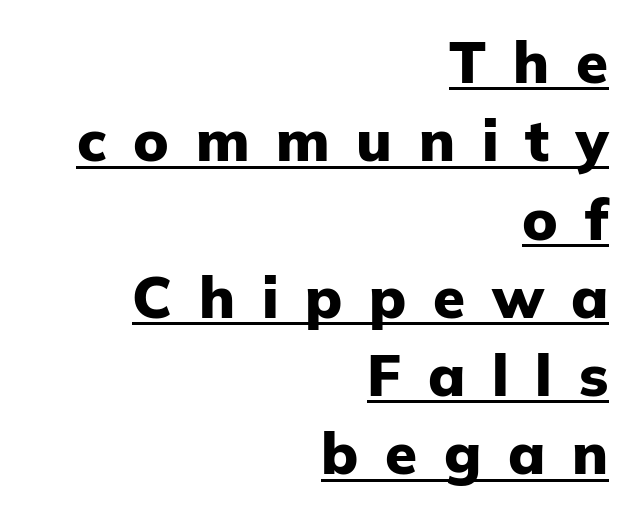
Q: Is the text bold? A: Yes.
Q: Is the text italic (slanted)? A: No, it is upright.
Q: Is the typeface a serif or a sans-serif typeface? A: Sans-serif.
Q: Is the text underlined? A: Yes.
Q: How is the paragraph aligned? A: Right-aligned.
Q: Is the spacing between letters normal or unusually wide? A: Unusually wide.
Q: Is the spacing between lines tight, normal or loose? A: Normal.
Q: Width (condensed, normal, or wide)? A: Normal.
Q: Stroke contrast? A: Low.
Q: x-height? A: Medium.
Q: Monospaced? A: No.
